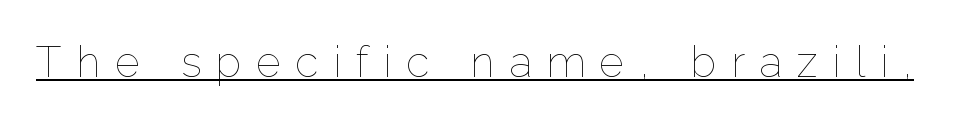
Weight: not bold — regular or lighter. The rendered words wear a rule along their underside. Vertical strokes here are truly vertical. You could not count columns in this text — the font is proportionally spaced. Between one letter and the next there's a generous, obvious gap.
